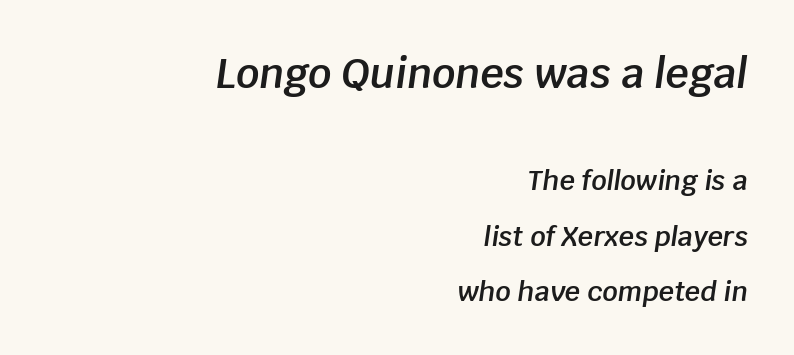
The axis of the letterforms is tilted away from vertical. The text block is weighted toward the right margin, trailing off unevenly leftward. Do the characters align in a grid? No, the font is proportional. The earlier block is typeset at a bigger size than the later block.
